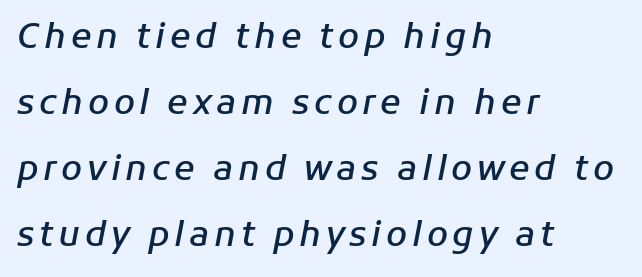
{"italic": "yes", "lean": "right", "slant_degrees": 11, "bold": "semi", "weight": "semibold", "width": "normal", "stroke_contrast": "low", "x_height": "medium", "monospaced": "no", "underline": "no", "align": "left", "line_spacing": "loose", "line_spacing_ratio": 1.94, "glyph_px": 34}
